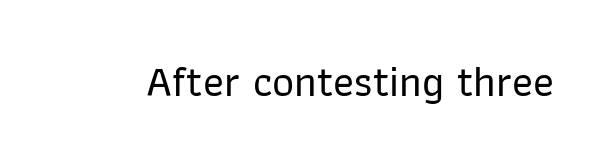
Q: Is the text italic (slanted)? A: No, it is upright.
Q: Is the typeface a serif or a sans-serif typeface? A: Sans-serif.
Q: Is the text underlined? A: No.
Q: Is the spacing between letters normal or unusually wide? A: Normal.
Q: Width (condensed, normal, or wide)? A: Normal.
Q: Stroke contrast? A: Low.
Q: x-height? A: Medium.
Q: Monospaced? A: No.
